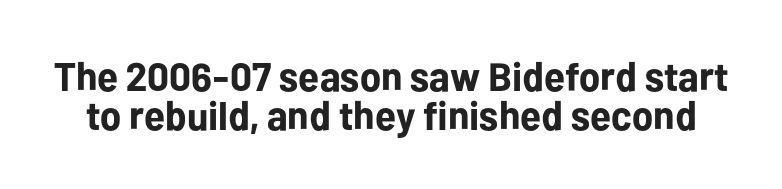
Character widths vary here, with narrow letters taking less room than wide ones. The words here are not underlined. How are the letters spaced? Ordinarily, with no added tracking. In terms of weight, the rendering is a true, heavy bold.
